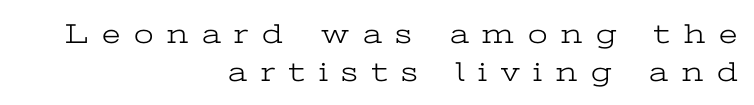
{"serif": "yes", "italic": "no", "bold": "no", "weight": "light", "width": "wide", "stroke_contrast": "low", "x_height": "medium", "monospaced": "no", "underline": "no", "align": "right", "line_spacing": "normal", "line_spacing_ratio": 1.35, "letter_spacing": "wide", "letter_spacing_em": 0.49, "glyph_px": 28}
